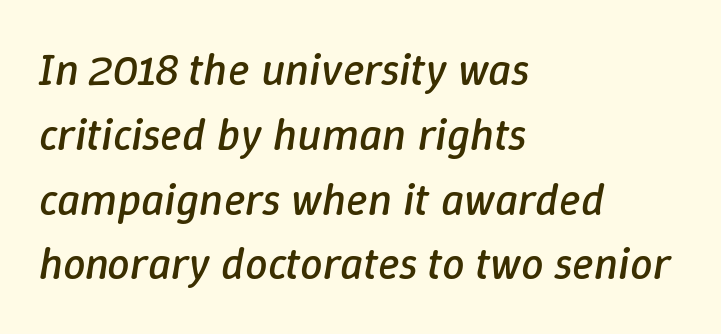
Letters rest on an invisible, unmarked baseline. Left-aligned paragraph, ragged on the right. A typesetter would call this leading conventional body-copy spacing. The letters are slanted; this is an italic face. Inter-character spacing is left at the font's built-in metrics. The letters advance in unequal steps, a hallmark of proportional type.
